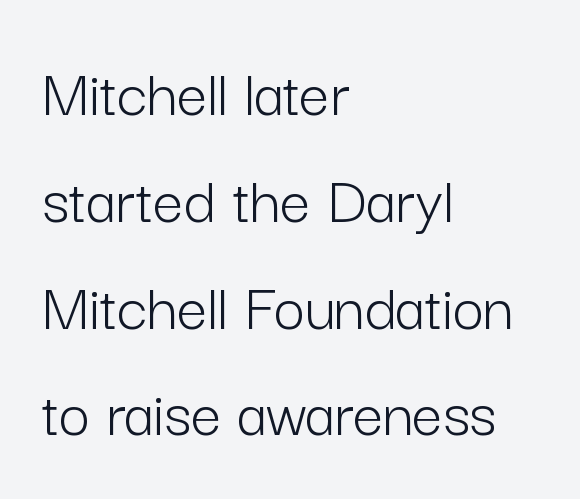
The image shows 68 px light sans-serif type, upright; set left-aligned, normal line spacing (1.57x), normal letter spacing, not underlined; low stroke contrast and a medium x-height.
